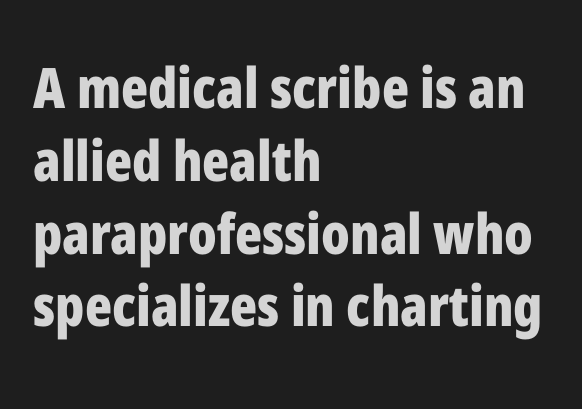
When letters stand straight like this, we call the style roman or upright. The letters are bold, with thick, heavy strokes. Each letter keeps its own natural width here, so spacing adapts to shape. The rag falls on the right side of this text block. Quick note: underline off.
